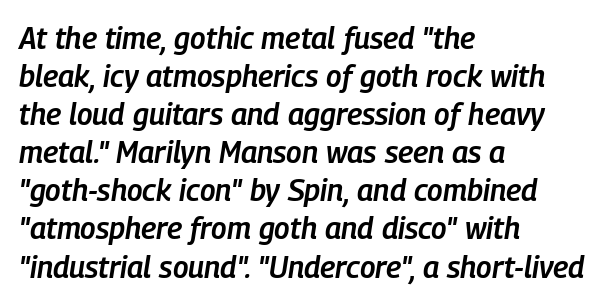
Quick note: italic. The paragraph shown leans on its left margin. Honestly, there is no underline to notice here at all. Note the varied advance widths — an 'i' is clearly narrower than an 'm'.
